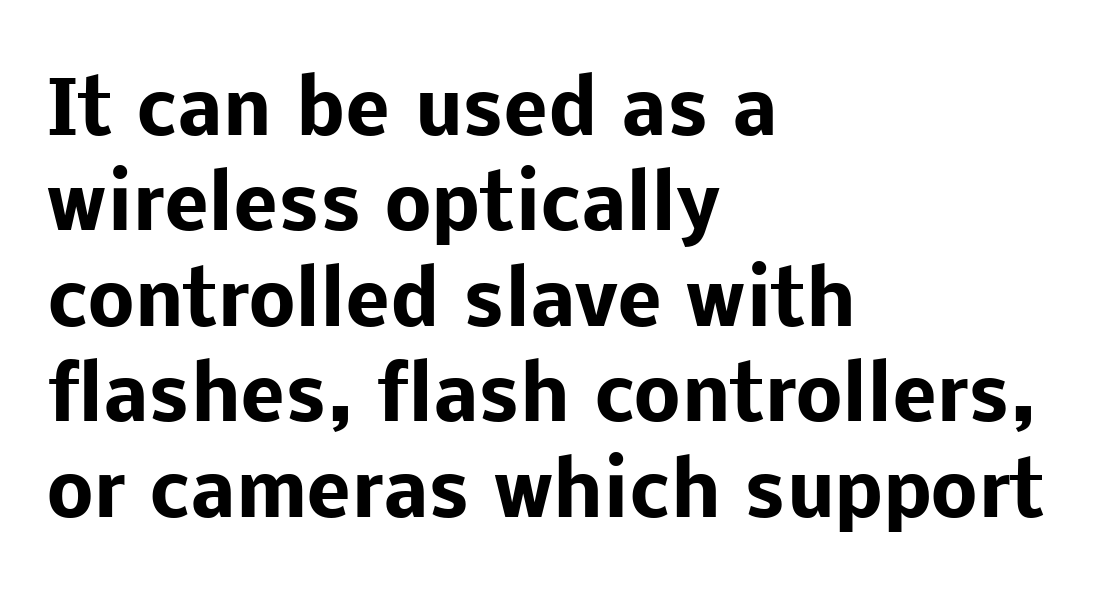
Plenty of ink on the page — the face is bold. These lines were composed using upright roman letters. Line beginnings align vertically; line endings do not. Type without underlining. A typesetter would label this face a sans. Whoever set this chose a conventional vertical rhythm.
